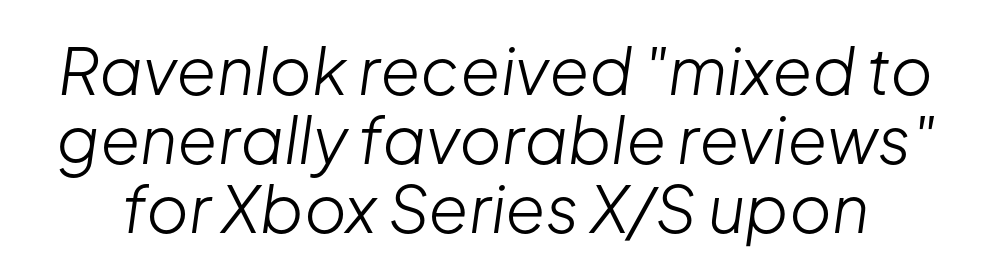
The image shows 65 px light type, italic (leaning right); set tight line spacing (1.06x), normal letter spacing, not underlined; low stroke contrast and a medium x-height.
